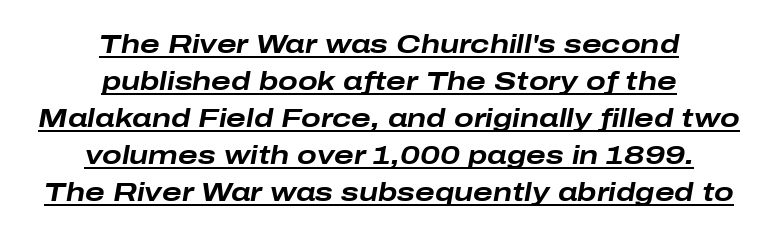
Horizontally, the lines are justified to the midpoint only. Students, observe: this is what conventionally led text looks like. The typography opts for an oblique posture over an upright one. In designer terms, the underline attribute is active on this setting.
